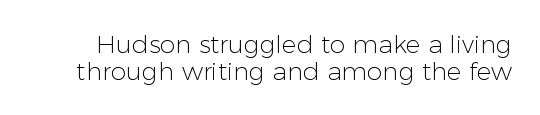
Check under the words: just untouched page. This sample uses an upright cut, with every glyph sitting square on the baseline. Students, note that the glyphs here touch the page at normal intervals. Stems and bowls with no extra thickness — not bold.
